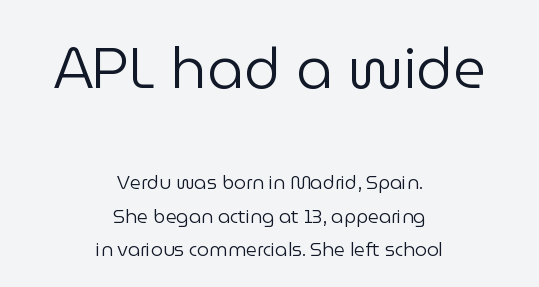
{"serif": "no", "italic": "no", "bold": "no", "weight": "regular", "width": "normal", "stroke_contrast": "low", "x_height": "medium", "monospaced": "no", "underline": "no", "align": "center", "line_spacing_ratio": 1.75, "letter_spacing": "normal", "letter_spacing_em": 0.0, "larger_block": "first", "size_ratio": 3.0, "glyph_px": 57}
